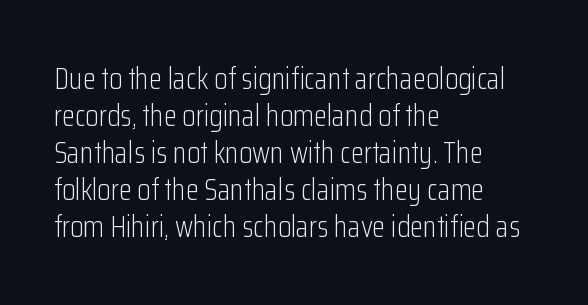
{"serif": "no", "italic": "no", "bold": "no", "weight": "light", "width": "condensed", "stroke_contrast": "low", "x_height": "medium", "monospaced": "no", "underline": "no", "align": "left", "line_spacing_ratio": 1.23, "letter_spacing": "normal", "letter_spacing_em": 0.0, "glyph_px": 30}
